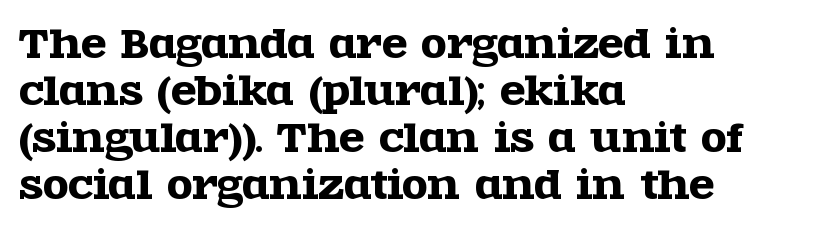
{"serif": "yes", "italic": "no", "width": "wide", "x_height": "large", "monospaced": "no", "underline": "no", "align": "left", "line_spacing": "normal", "line_spacing_ratio": 1.27, "letter_spacing": "normal", "letter_spacing_em": 0.0, "glyph_px": 37}
